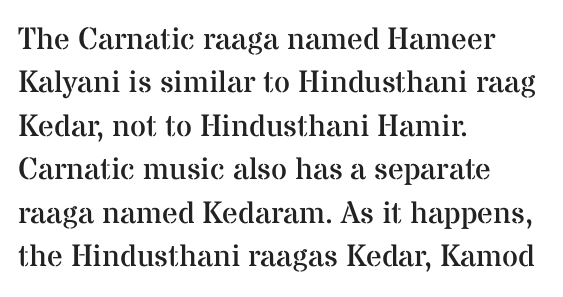
Q: Is the text bold? A: No.
Q: Is the text italic (slanted)? A: No, it is upright.
Q: Is the typeface a serif or a sans-serif typeface? A: Serif.
Q: Is the text underlined? A: No.
Q: How is the paragraph aligned? A: Left-aligned.
Q: Is the spacing between letters normal or unusually wide? A: Normal.
Q: Is the spacing between lines tight, normal or loose? A: Normal.
Q: Width (condensed, normal, or wide)? A: Normal.
Q: Stroke contrast? A: Medium.
Q: x-height? A: Medium.
Q: Monospaced? A: No.
